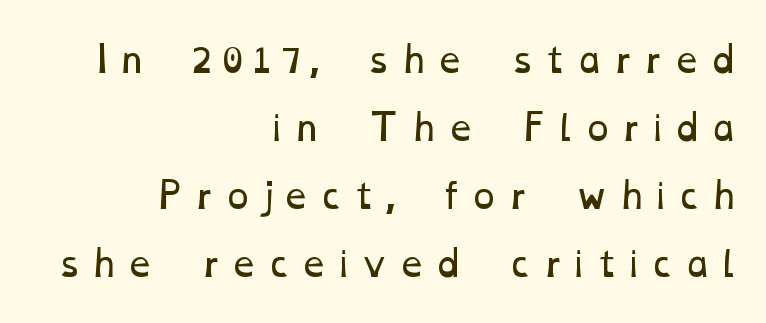
The image shows 34 px regular-weight, wide type; set right-aligned, loose line spacing (2.0x), unusually wide letter spacing (+0.24 em), not underlined; low stroke contrast and a medium x-height.
